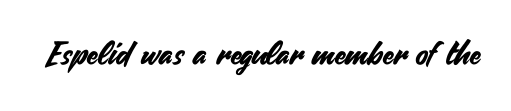
Q: Is the text italic (slanted)? A: Yes.
Q: Is the typeface a serif or a sans-serif typeface? A: Sans-serif.
Q: Is the text underlined? A: No.
Q: Is the spacing between letters normal or unusually wide? A: Normal.
Q: Width (condensed, normal, or wide)? A: Normal.
Q: Stroke contrast? A: Medium.
Q: x-height? A: Small.
Q: Monospaced? A: No.
